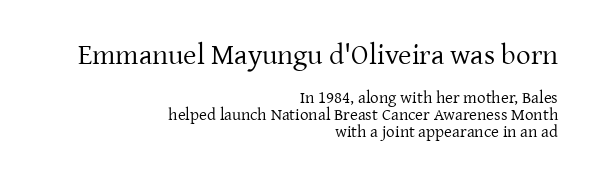
The image shows 29 px regular-weight serif type, upright; set right-aligned, tight line spacing (0.99x), normal letter spacing, not underlined; the first (top) block is 1.71x larger; low stroke contrast and a medium x-height.
